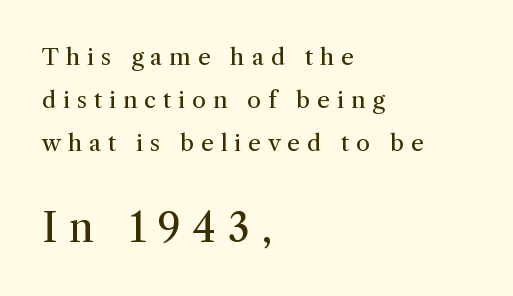
Q: Is the text bold? A: No.
Q: Is the text italic (slanted)? A: No, it is upright.
Q: Is the typeface a serif or a sans-serif typeface? A: Serif.
Q: Is the text underlined? A: No.
Q: How is the paragraph aligned? A: Left-aligned.
Q: Is the spacing between letters normal or unusually wide? A: Unusually wide.
Q: Which block of text is set in a larger size, the first (top) or the second (bottom)? A: The second (bottom) one.
Q: Width (condensed, normal, or wide)? A: Normal.
Q: Stroke contrast? A: Medium.
Q: x-height? A: Medium.
Q: Monospaced? A: No.
